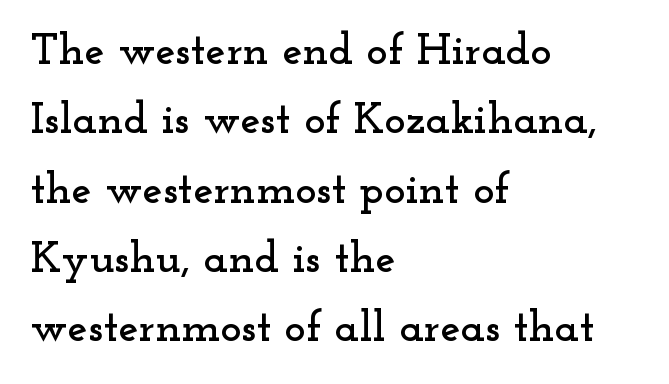
Q: Is the text italic (slanted)? A: No, it is upright.
Q: Is the typeface a serif or a sans-serif typeface? A: Serif.
Q: Is the text underlined? A: No.
Q: How is the paragraph aligned? A: Left-aligned.
Q: Is the spacing between letters normal or unusually wide? A: Normal.
Q: Is the spacing between lines tight, normal or loose? A: Normal.
Q: Width (condensed, normal, or wide)? A: Wide.
Q: Stroke contrast? A: Low.
Q: x-height? A: Small.
Q: Monospaced? A: No.
